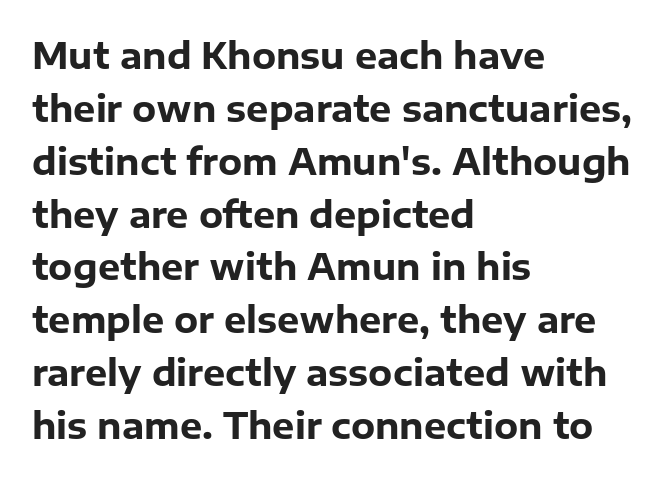
The image shows 35 px heavy sans-serif type, upright; set left-aligned, normal line spacing (1.51x), normal letter spacing, not underlined; low stroke contrast and a medium x-height.
